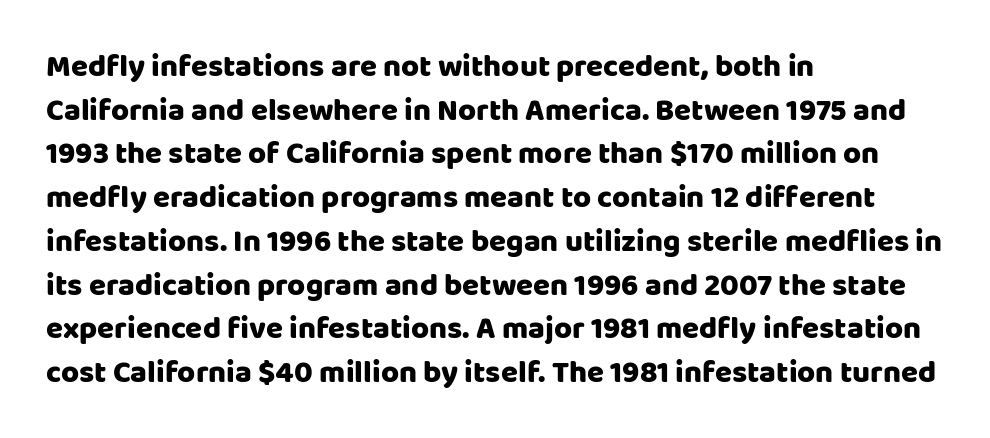
In terms of letterspacing, this is plain default setting. The area under the type is left untouched. The face used here is a sans, in the tradition of grotesques and geometrics. The letters stand straight up with perfectly vertical stems. These lines sit exactly where default settings would place them.
